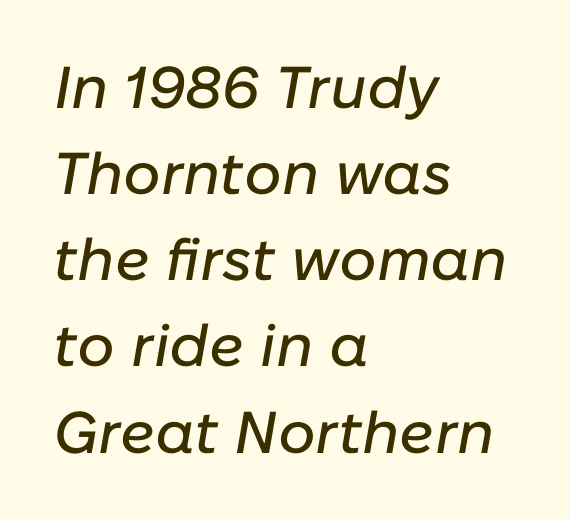
Q: Is the text italic (slanted)? A: Yes, it leans right by about 10 degrees.
Q: Is the text underlined? A: No.
Q: How is the paragraph aligned? A: Left-aligned.
Q: Is the spacing between letters normal or unusually wide? A: Normal.
Q: Is the spacing between lines tight, normal or loose? A: Normal.
Q: Width (condensed, normal, or wide)? A: Normal.
Q: Stroke contrast? A: Low.
Q: x-height? A: Medium.
Q: Monospaced? A: No.
